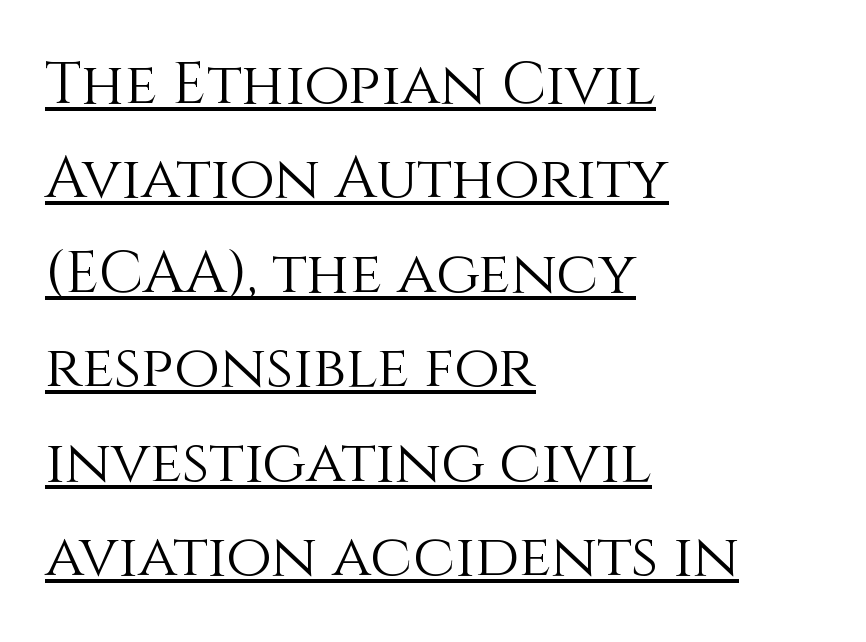
Quick note: interline space is typical. Do the characters align in a grid? No, the font is proportional. No extra ink here — the face is not bold. When letters stand straight like this, we call the style roman or upright. Students, observe the line beneath the letters — that is underlining.
